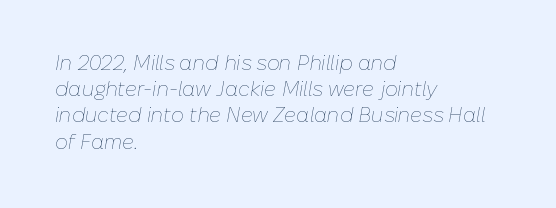
{"italic": "yes", "lean": "right", "slant_degrees": 10, "bold": "no", "underline": "no", "align": "left", "line_spacing": "normal", "line_spacing_ratio": 1.31, "letter_spacing": "normal", "letter_spacing_em": 0.0, "glyph_px": 20}
